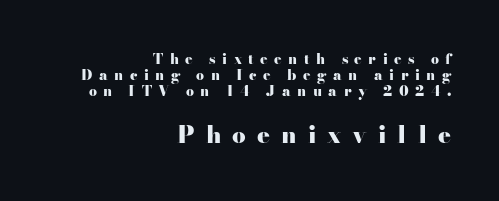
Q: Is the text bold? A: Yes.
Q: Is the text italic (slanted)? A: No, it is upright.
Q: Is the text underlined? A: No.
Q: How is the paragraph aligned? A: Right-aligned.
Q: Is the spacing between letters normal or unusually wide? A: Unusually wide.
Q: Which block of text is set in a larger size, the first (top) or the second (bottom)? A: The second (bottom) one.
